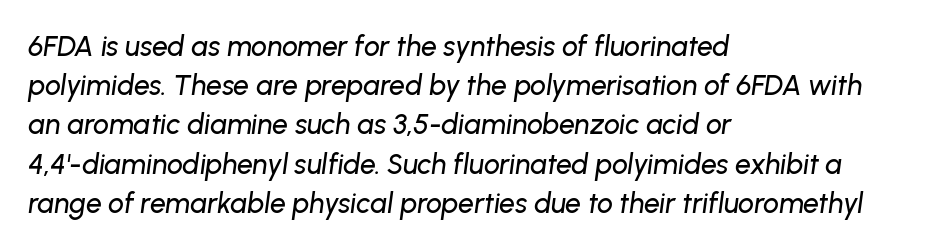
{"italic": "yes", "lean": "right", "slant_degrees": 8, "width": "normal", "stroke_contrast": "low", "x_height": "medium", "monospaced": "no", "underline": "no", "align": "left", "line_spacing": "normal", "line_spacing_ratio": 1.4, "letter_spacing": "normal", "letter_spacing_em": 0.0, "glyph_px": 28}
